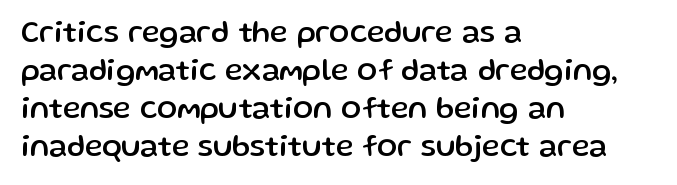
The image shows 30 px sans-serif type, upright; set left-aligned, normal line spacing (1.27x), normal letter spacing, not underlined; low stroke contrast and a medium x-height.
